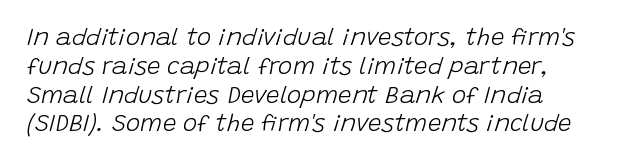
{"italic": "yes", "lean": "right", "slant_degrees": 15, "bold": "no", "underline": "no", "align": "left", "line_spacing_ratio": 1.2, "letter_spacing": "normal", "letter_spacing_em": 0.0, "glyph_px": 24}
